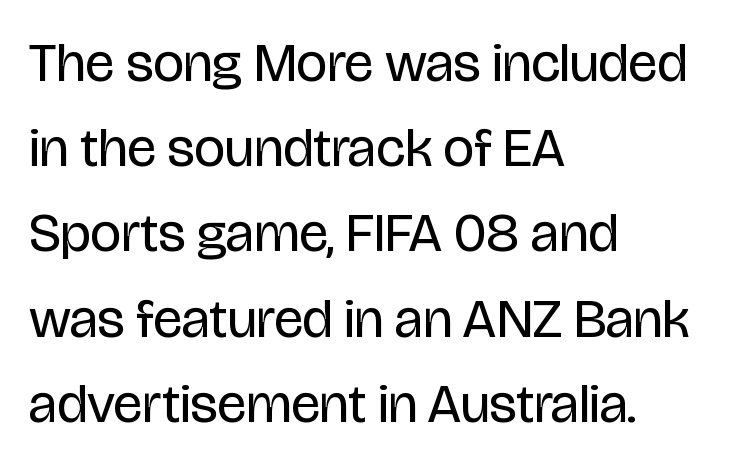
Does the leading feel generous? No, just average. Caption: standard tracking, unaltered. Posture: upright roman. The rendering shows plain stroke endings on the letterforms — a sans-serif design. The rendering anchors every line to the left-hand side.
